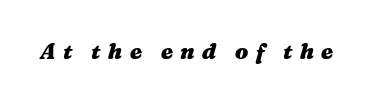
Q: Is the text bold? A: Yes.
Q: Is the text italic (slanted)? A: Yes, it leans right by about 16 degrees.
Q: Is the text underlined? A: No.
Q: Is the spacing between letters normal or unusually wide? A: Unusually wide.
